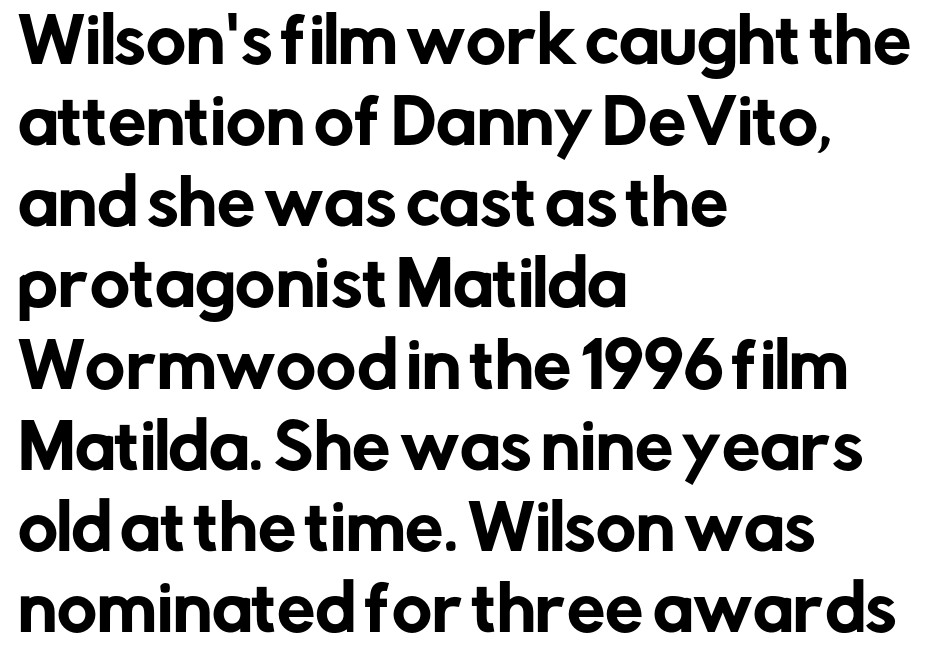
The image shows 61 px sans-serif type, upright; set left-aligned, normal line spacing (1.33x), normal letter spacing, not underlined; low stroke contrast and a medium x-height.
